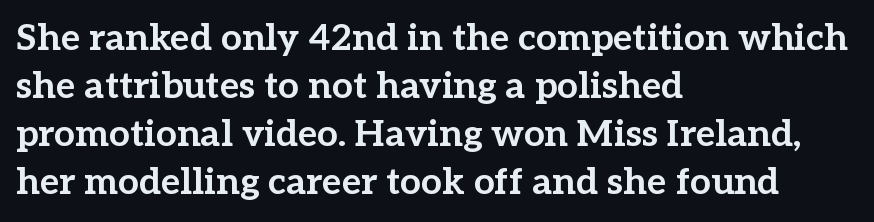
Q: Is the text bold? A: Yes.
Q: Is the text italic (slanted)? A: No, it is upright.
Q: Is the typeface a serif or a sans-serif typeface? A: Serif.
Q: Is the text underlined? A: No.
Q: How is the paragraph aligned? A: Left-aligned.
Q: Is the spacing between letters normal or unusually wide? A: Normal.
Q: Is the spacing between lines tight, normal or loose? A: Normal.
Q: Width (condensed, normal, or wide)? A: Normal.
Q: Stroke contrast? A: Low.
Q: x-height? A: Medium.
Q: Monospaced? A: No.
